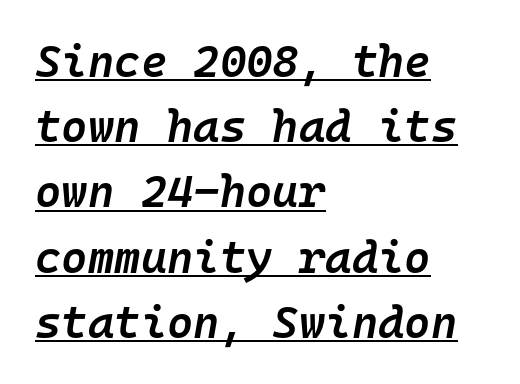
What stands out about the letter spacing? Nothing — it is the standard amount. The letters march in equal steps, a hallmark of fixed-pitch type. Summary of weight: moderately heavy, a semibold. Notice how the stems are inclined rather than vertical — that's the hallmark of italics. The paragraph shown leans on its left margin. Descenders here cross a horizontal rule under the line.
